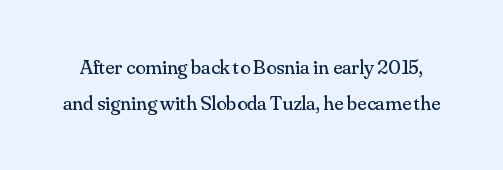
The image shows 21 px text type, upright; set line spacing 1.72x, normal letter spacing, not underlined.
